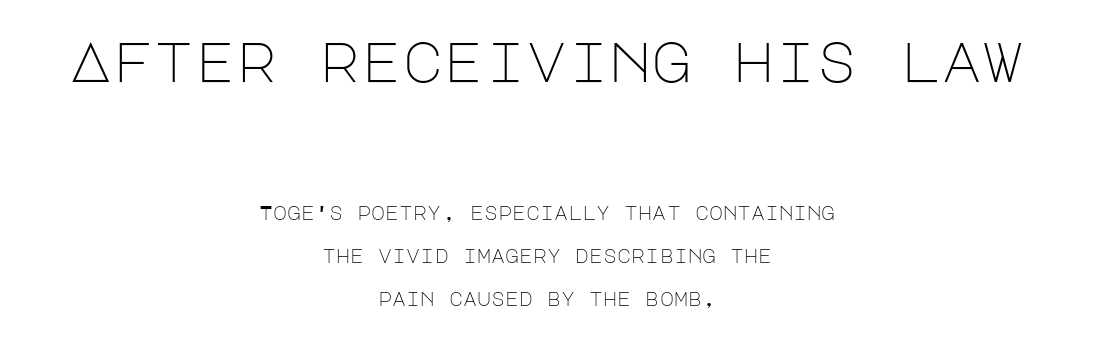
{"serif": "no", "italic": "no", "bold": "no", "weight": "light", "width": "normal", "stroke_contrast": "low", "x_height": "large", "underline": "no", "align": "center", "line_spacing": "loose", "line_spacing_ratio": 2.26, "letter_spacing": "normal", "letter_spacing_em": 0.0, "larger_block": "first", "size_ratio": 2.95, "glyph_px": 56}
